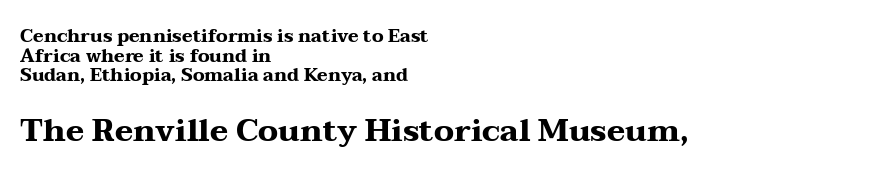
Q: Is the text bold? A: Yes.
Q: Is the text italic (slanted)? A: No, it is upright.
Q: Is the typeface a serif or a sans-serif typeface? A: Serif.
Q: Is the text underlined? A: No.
Q: How is the paragraph aligned? A: Left-aligned.
Q: Is the spacing between letters normal or unusually wide? A: Normal.
Q: Is the spacing between lines tight, normal or loose? A: Tight.
Q: Which block of text is set in a larger size, the first (top) or the second (bottom)? A: The second (bottom) one.
Q: Width (condensed, normal, or wide)? A: Wide.
Q: Stroke contrast? A: Medium.
Q: x-height? A: Medium.
Q: Monospaced? A: No.
